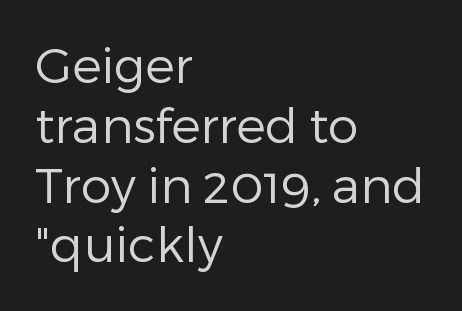
Q: Is the text bold? A: No.
Q: Is the text italic (slanted)? A: No, it is upright.
Q: Is the typeface a serif or a sans-serif typeface? A: Sans-serif.
Q: Is the text underlined? A: No.
Q: How is the paragraph aligned? A: Left-aligned.
Q: Is the spacing between letters normal or unusually wide? A: Normal.
Q: Width (condensed, normal, or wide)? A: Normal.
Q: Stroke contrast? A: Low.
Q: x-height? A: Medium.
Q: Monospaced? A: No.
